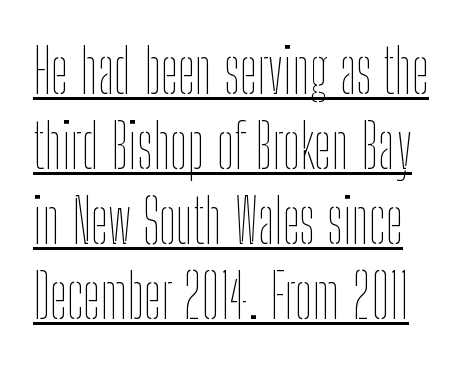
{"italic": "no", "bold": "no", "weight": "thin", "width": "condensed", "stroke_contrast": "low", "x_height": "medium", "monospaced": "no", "underline": "yes", "line_spacing_ratio": 1.23, "letter_spacing": "normal", "letter_spacing_em": 0.0, "glyph_px": 61}
